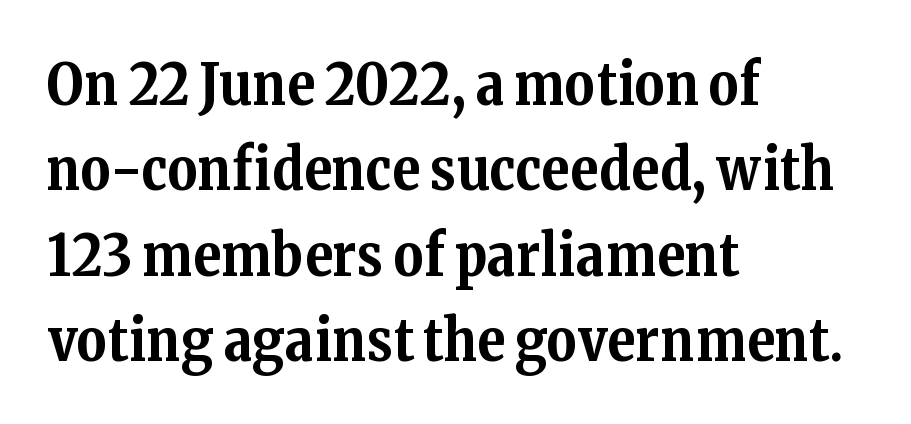
The image shows 58 px bold serif type, upright; set left-aligned, normal line spacing (1.47x), normal letter spacing, not underlined; medium stroke contrast and a medium x-height.
